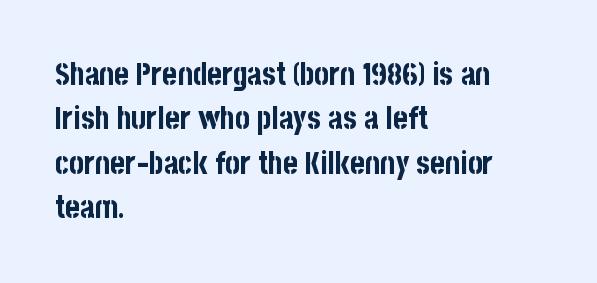
{"serif": "no", "italic": "no", "bold": "yes", "weight": "bold", "width": "condensed", "stroke_contrast": "low", "x_height": "large", "monospaced": "no", "underline": "no", "align": "left", "line_spacing": "normal", "line_spacing_ratio": 1.43, "letter_spacing": "normal", "letter_spacing_em": 0.0, "glyph_px": 31}
